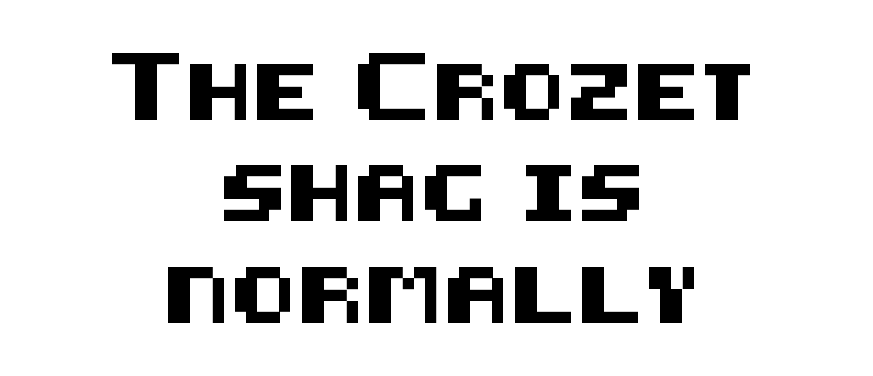
Q: Is the text italic (slanted)? A: No, it is upright.
Q: Is the typeface a serif or a sans-serif typeface? A: Sans-serif.
Q: Is the text underlined? A: No.
Q: How is the paragraph aligned? A: Centered.
Q: Is the spacing between letters normal or unusually wide? A: Normal.
Q: Width (condensed, normal, or wide)? A: Normal.
Q: Stroke contrast? A: Medium.
Q: x-height? A: Large.
